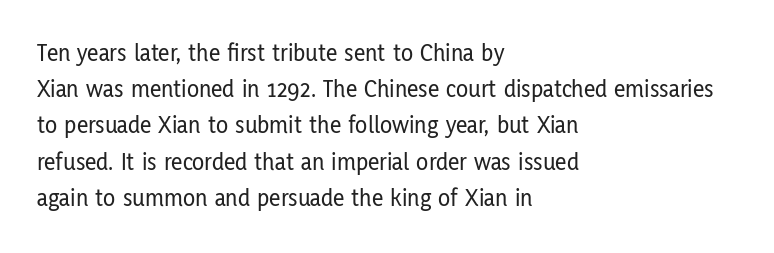
{"italic": "no", "underline": "no", "align": "left", "line_spacing": "normal", "line_spacing_ratio": 1.45, "letter_spacing": "normal", "letter_spacing_em": 0.0, "glyph_px": 25}
